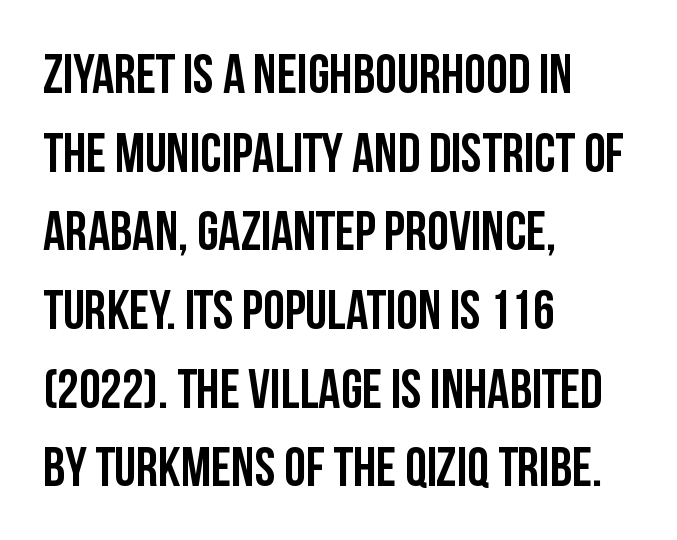
Q: Is the text bold? A: Yes.
Q: Is the text italic (slanted)? A: No, it is upright.
Q: Is the typeface a serif or a sans-serif typeface? A: Sans-serif.
Q: Is the text underlined? A: No.
Q: How is the paragraph aligned? A: Left-aligned.
Q: Is the spacing between letters normal or unusually wide? A: Normal.
Q: Is the spacing between lines tight, normal or loose? A: Normal.
Q: Width (condensed, normal, or wide)? A: Condensed.
Q: Stroke contrast? A: Low.
Q: x-height? A: Large.
Q: Monospaced? A: No.
